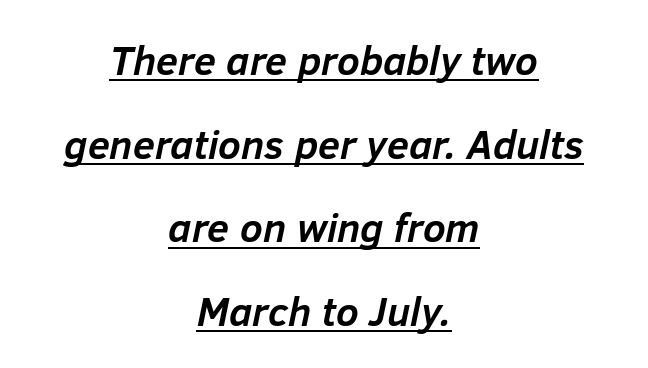
Q: Is the text bold? A: Yes.
Q: Is the text italic (slanted)? A: Yes, it leans right by about 12 degrees.
Q: Is the text underlined? A: Yes.
Q: How is the paragraph aligned? A: Centered.
Q: Is the spacing between letters normal or unusually wide? A: Normal.
Q: Is the spacing between lines tight, normal or loose? A: Loose.
Q: Width (condensed, normal, or wide)? A: Normal.
Q: Stroke contrast? A: Low.
Q: x-height? A: Medium.
Q: Monospaced? A: No.
